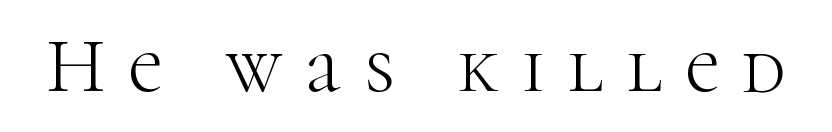
Q: Is the text bold? A: No.
Q: Is the text italic (slanted)? A: No, it is upright.
Q: Is the typeface a serif or a sans-serif typeface? A: Serif.
Q: Is the text underlined? A: No.
Q: Is the spacing between letters normal or unusually wide? A: Unusually wide.
Q: Width (condensed, normal, or wide)? A: Normal.
Q: Stroke contrast? A: High.
Q: x-height? A: Medium.
Q: Monospaced? A: No.
